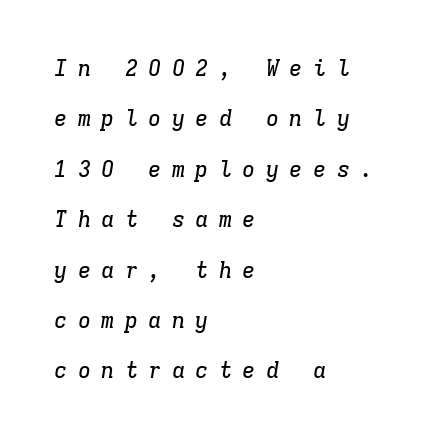
Q: Is the text italic (slanted)? A: Yes, it leans right by about 9 degrees.
Q: Is the text underlined? A: No.
Q: How is the paragraph aligned? A: Left-aligned.
Q: Is the spacing between letters normal or unusually wide? A: Unusually wide.
Q: Is the spacing between lines tight, normal or loose? A: Loose.
